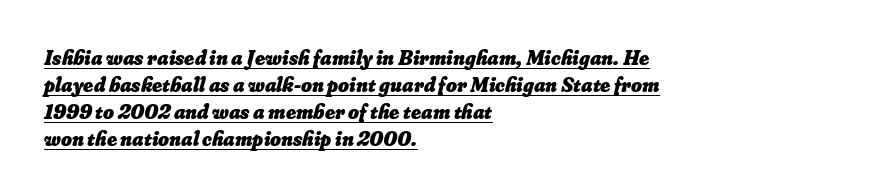
The image shows 21 px bold type; set left-aligned, normal line spacing (1.28x), normal letter spacing, underlined.
